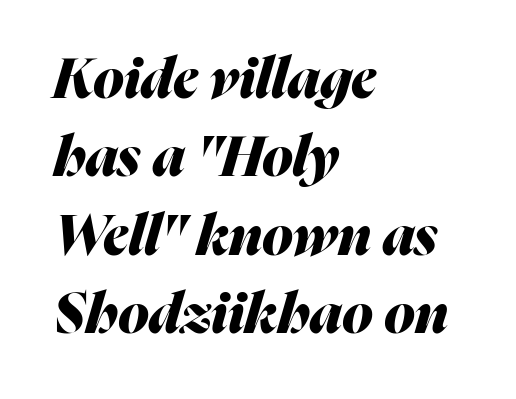
Q: Is the text bold? A: Yes.
Q: Is the text italic (slanted)? A: Yes, it leans right by about 16 degrees.
Q: Is the text underlined? A: No.
Q: How is the paragraph aligned? A: Left-aligned.
Q: Is the spacing between letters normal or unusually wide? A: Normal.
Q: Is the spacing between lines tight, normal or loose? A: Normal.
Q: Width (condensed, normal, or wide)? A: Normal.
Q: Stroke contrast? A: Medium.
Q: x-height? A: Medium.
Q: Monospaced? A: No.
